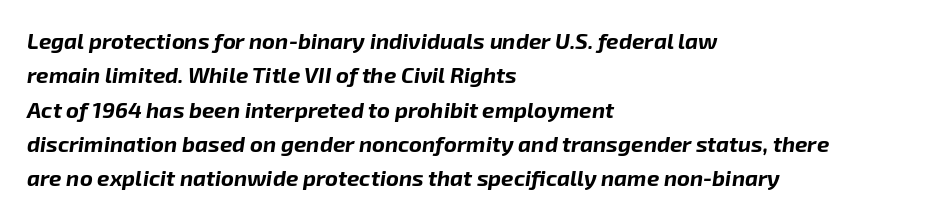
{"italic": "yes", "lean": "right", "slant_degrees": 8, "bold": "yes", "underline": "no", "align": "left", "line_spacing": "normal", "line_spacing_ratio": 1.56, "letter_spacing": "normal", "letter_spacing_em": 0.0, "glyph_px": 22}
